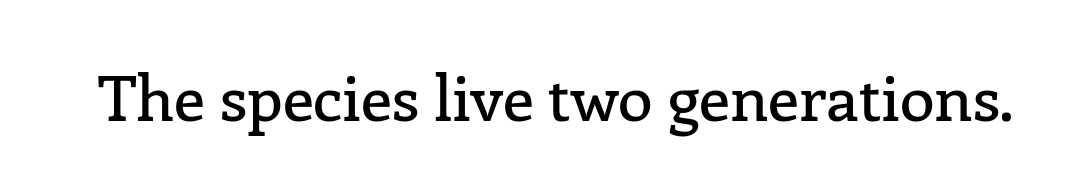
Q: Is the text italic (slanted)? A: No, it is upright.
Q: Is the typeface a serif or a sans-serif typeface? A: Serif.
Q: Is the text underlined? A: No.
Q: Is the spacing between letters normal or unusually wide? A: Normal.
Q: Width (condensed, normal, or wide)? A: Normal.
Q: Stroke contrast? A: Low.
Q: x-height? A: Medium.
Q: Monospaced? A: No.
